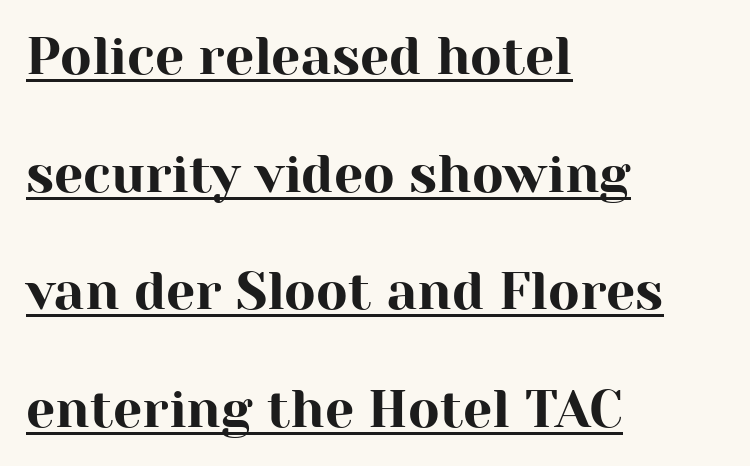
A typesetter would call this zero additional tracking. A rule runs beneath these lines of type. Do the characters align in a grid? No, the font is proportional. Little horizontal feet cap the strokes, marking this as serif type. If you drew a line through each stem, it would be perfectly vertical. Widely set lines give the paragraph a tall, airy silhouette.
